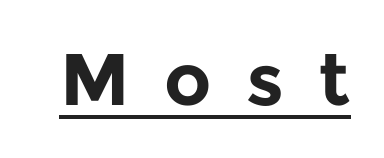
The image shows 73 px bold sans-serif type, upright; set unusually wide letter spacing (+0.47 em), underlined; low stroke contrast and a medium x-height.
